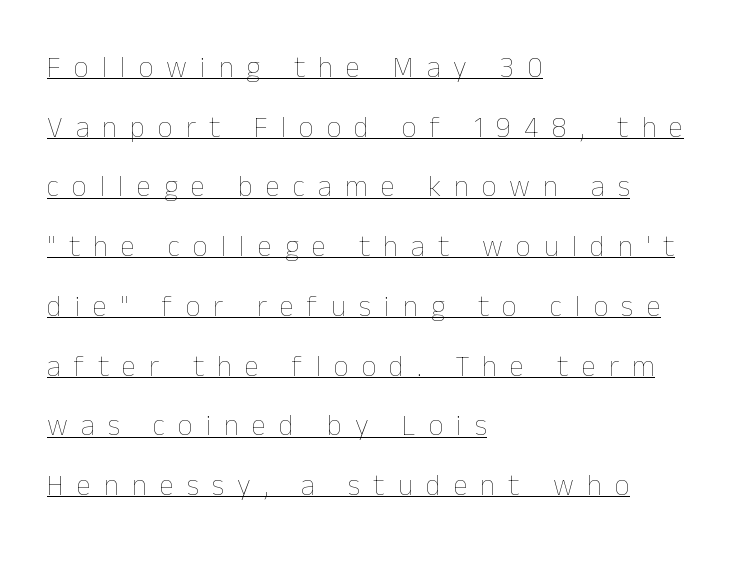
{"italic": "no", "bold": "no", "weight": "thin", "width": "normal", "stroke_contrast": "low", "x_height": "medium", "monospaced": "no", "underline": "yes", "align": "left", "line_spacing": "loose", "line_spacing_ratio": 2.06, "letter_spacing": "wide", "letter_spacing_em": 0.45, "glyph_px": 29}
